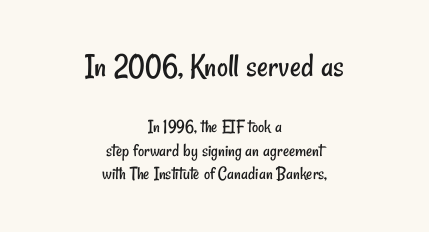
Q: Is the text bold? A: No.
Q: Is the typeface a serif or a sans-serif typeface? A: Sans-serif.
Q: Is the text underlined? A: No.
Q: How is the paragraph aligned? A: Centered.
Q: Is the spacing between letters normal or unusually wide? A: Normal.
Q: Which block of text is set in a larger size, the first (top) or the second (bottom)? A: The first (top) one.
Q: Width (condensed, normal, or wide)? A: Condensed.
Q: Stroke contrast? A: Low.
Q: x-height? A: Small.
Q: Monospaced? A: No.
